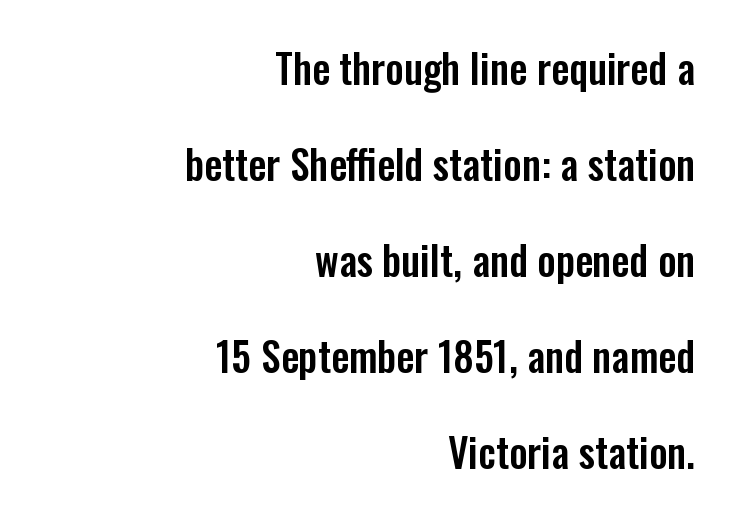
Q: Is the text italic (slanted)? A: No, it is upright.
Q: Is the typeface a serif or a sans-serif typeface? A: Sans-serif.
Q: Is the text underlined? A: No.
Q: How is the paragraph aligned? A: Right-aligned.
Q: Is the spacing between letters normal or unusually wide? A: Normal.
Q: Is the spacing between lines tight, normal or loose? A: Loose.
Q: Width (condensed, normal, or wide)? A: Condensed.
Q: Stroke contrast? A: Low.
Q: x-height? A: Medium.
Q: Monospaced? A: No.
